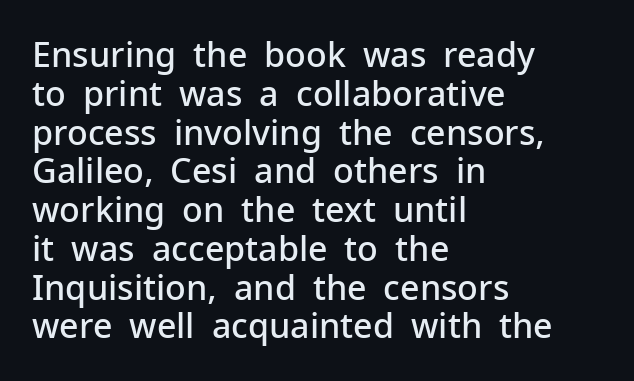
The image shows 34 px semibold sans-serif type, upright; set left-aligned, tight line spacing (1.14x), normal letter spacing, not underlined; low stroke contrast and a medium x-height.
